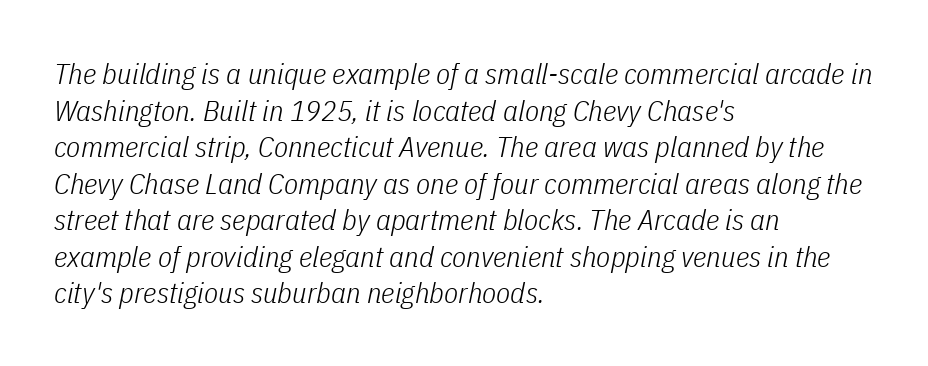
The image shows 29 px light, condensed type, italic (leaning right); set left-aligned, normal line spacing (1.26x), normal letter spacing, not underlined; low stroke contrast and a medium x-height.
